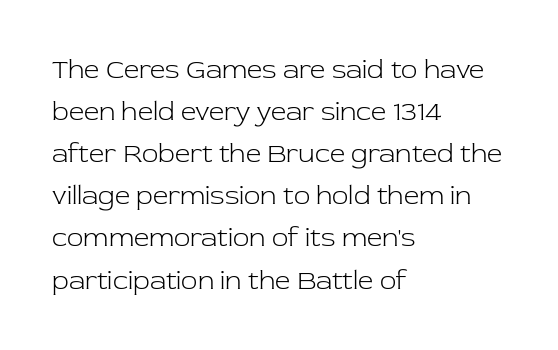
The image shows 27 px text type, upright; set left-aligned, normal line spacing (1.56x), normal letter spacing, not underlined.
